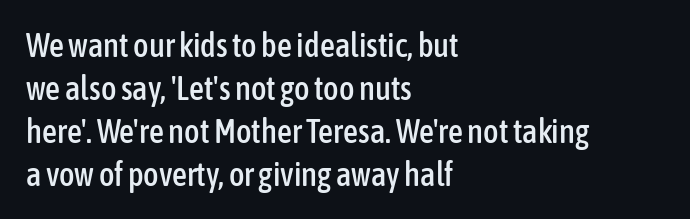
Q: Is the text italic (slanted)? A: No, it is upright.
Q: Is the typeface a serif or a sans-serif typeface? A: Sans-serif.
Q: Is the text underlined? A: No.
Q: How is the paragraph aligned? A: Left-aligned.
Q: Is the spacing between letters normal or unusually wide? A: Normal.
Q: Is the spacing between lines tight, normal or loose? A: Normal.
Q: Width (condensed, normal, or wide)? A: Condensed.
Q: Stroke contrast? A: Low.
Q: x-height? A: Medium.
Q: Monospaced? A: No.
